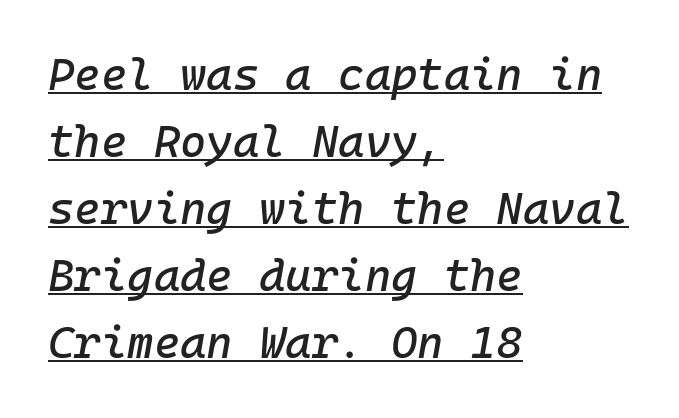
Does the copy run flush right? No — it runs flush left. It's the slanting kind of type. Quick note: underline on. This sample has the even, mechanical cadence of fixed-width lettering. Horizontal bands of white between lines are of average thickness. What stands out about the letter spacing? Nothing — it is the standard amount.
